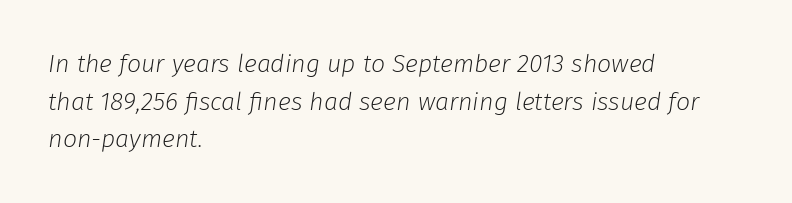
{"italic": "yes", "lean": "right", "slant_degrees": 8, "bold": "no", "underline": "no", "align": "left", "line_spacing": "normal", "line_spacing_ratio": 1.51, "letter_spacing": "normal", "letter_spacing_em": 0.0, "glyph_px": 25}
